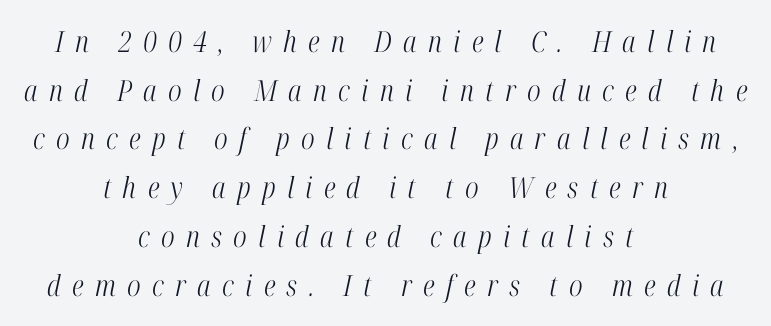
The image shows 29 px light, condensed serif type, italic (leaning right); set centered, normal line spacing (1.68x), unusually wide letter spacing (+0.39 em), not underlined; high stroke contrast and a medium x-height.
